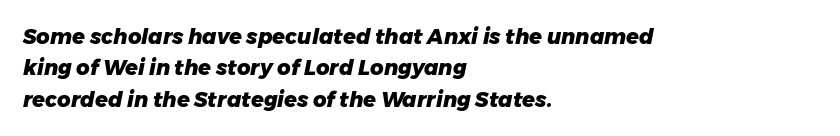
Q: Is the text bold? A: Yes.
Q: Is the text italic (slanted)? A: Yes, it leans right by about 11 degrees.
Q: Is the text underlined? A: No.
Q: How is the paragraph aligned? A: Left-aligned.
Q: Is the spacing between letters normal or unusually wide? A: Normal.
Q: Is the spacing between lines tight, normal or loose? A: Normal.
